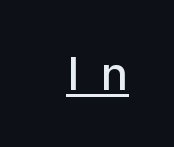
{"serif": "no", "italic": "no", "bold": "semi", "weight": "semibold", "width": "normal", "stroke_contrast": "low", "x_height": "medium", "monospaced": "no", "underline": "yes", "letter_spacing": "wide", "letter_spacing_em": 0.5, "glyph_px": 45}
